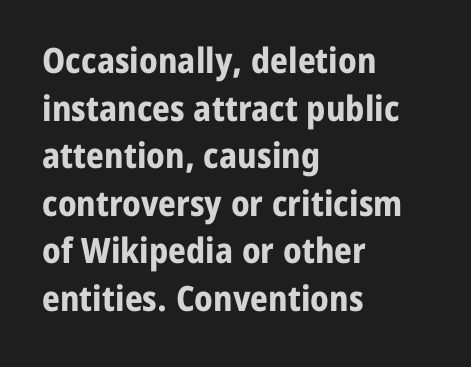
{"serif": "no", "italic": "no", "bold": "yes", "weight": "bold", "width": "normal", "stroke_contrast": "low", "x_height": "medium", "monospaced": "no", "underline": "no", "align": "left", "line_spacing": "normal", "line_spacing_ratio": 1.36, "letter_spacing": "normal", "letter_spacing_em": 0.0, "glyph_px": 35}
